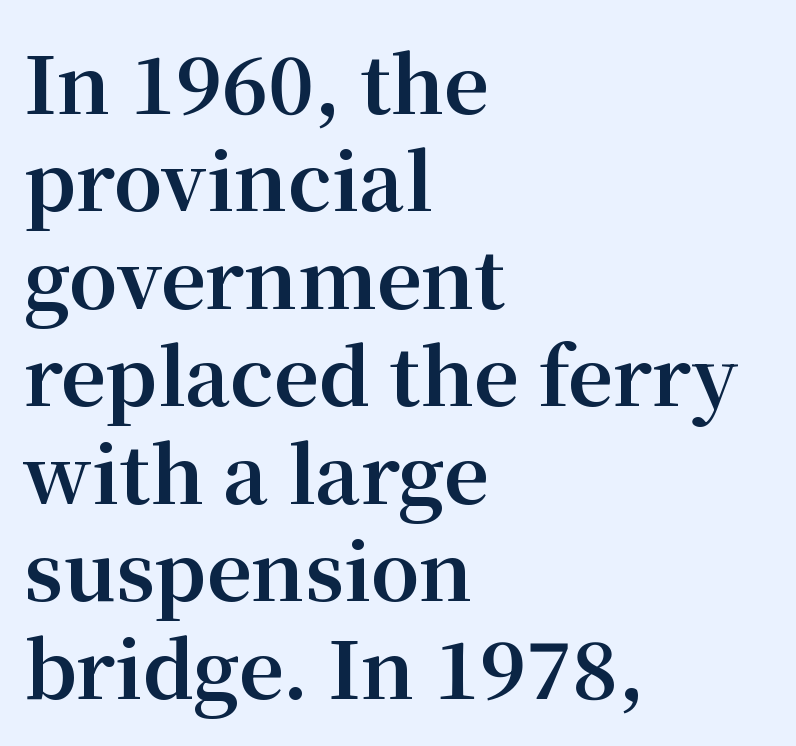
The image shows 78 px bold serif type, upright; set left-aligned, normal line spacing (1.25x), normal letter spacing, not underlined; medium stroke contrast and a medium x-height.
